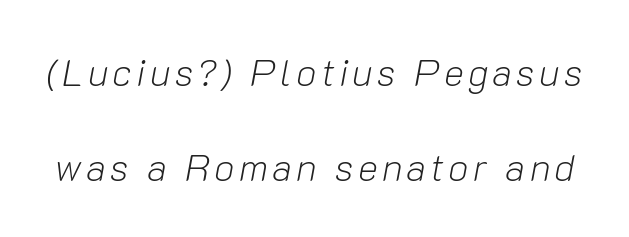
Q: Is the text bold? A: No.
Q: Is the text italic (slanted)? A: Yes, it leans right by about 10 degrees.
Q: Is the text underlined? A: No.
Q: Is the spacing between lines tight, normal or loose? A: Loose.
Q: Width (condensed, normal, or wide)? A: Normal.
Q: Stroke contrast? A: Low.
Q: x-height? A: Medium.
Q: Monospaced? A: No.
